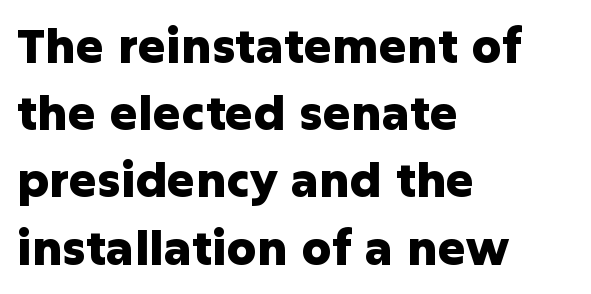
{"serif": "no", "italic": "no", "bold": "yes", "weight": "heavy", "width": "normal", "stroke_contrast": "low", "x_height": "medium", "monospaced": "no", "underline": "no", "align": "left", "line_spacing": "normal", "line_spacing_ratio": 1.43, "letter_spacing": "normal", "letter_spacing_em": 0.0, "glyph_px": 47}
